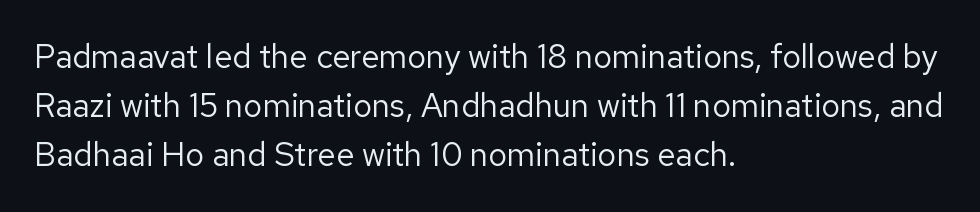
The image shows 33 px regular-weight sans-serif type, upright; set left-aligned, normal line spacing (1.49x), normal letter spacing, not underlined; low stroke contrast and a medium x-height.
